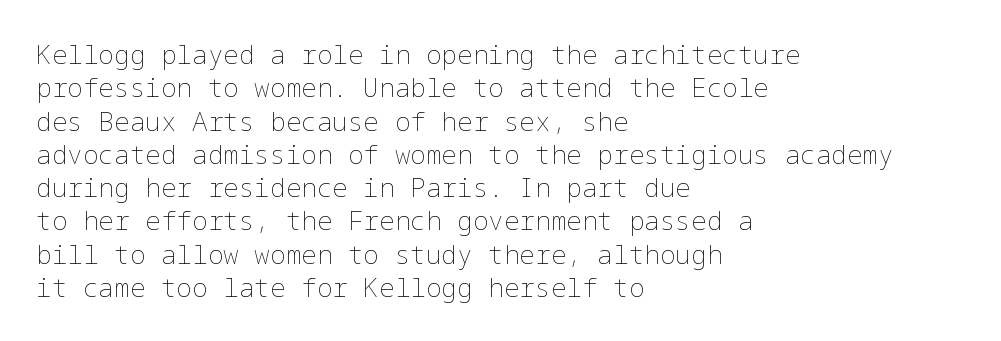
Compared with typical paragraphs, the rows here are spaced about the same. The letters stand straight up with perfectly vertical stems. Short and long lines alike share a common starting point at left. Is the stroke heavy? The answer is a plain regular-or-lighter. In terms of letterspacing, this is plain default setting. Just letters on the line, the space beneath them empty.
